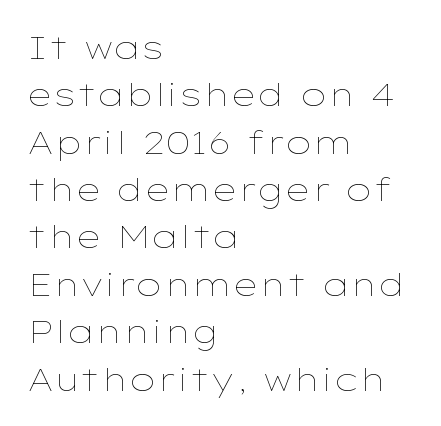
{"italic": "no", "bold": "no", "weight": "thin", "width": "wide", "stroke_contrast": "low", "x_height": "medium", "monospaced": "no", "underline": "no", "align": "left", "line_spacing": "normal", "line_spacing_ratio": 1.48, "letter_spacing": "normal", "letter_spacing_em": 0.0, "glyph_px": 32}
